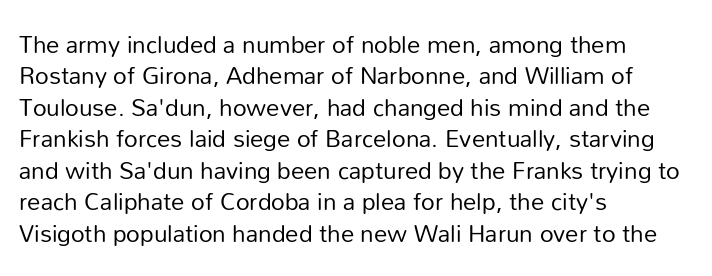
Q: Is the text bold? A: No.
Q: Is the text italic (slanted)? A: No, it is upright.
Q: Is the text underlined? A: No.
Q: How is the paragraph aligned? A: Left-aligned.
Q: Is the spacing between letters normal or unusually wide? A: Normal.
Q: Is the spacing between lines tight, normal or loose? A: Normal.
